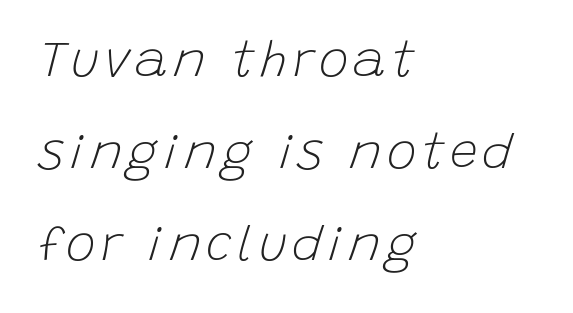
{"italic": "yes", "lean": "right", "slant_degrees": 15, "bold": "no", "weight": "light", "width": "normal", "stroke_contrast": "low", "x_height": "large", "monospaced": "no", "underline": "no", "align": "left", "line_spacing_ratio": 1.84, "glyph_px": 50}
